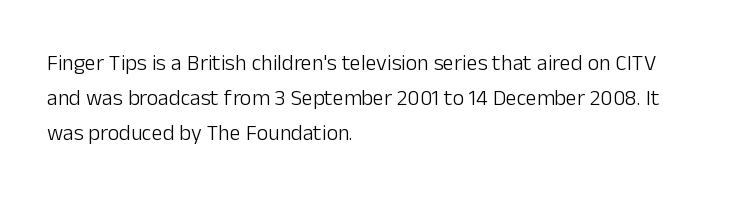
The image shows 22 px text type, upright; set left-aligned, normal line spacing (1.58x), normal letter spacing, not underlined.
